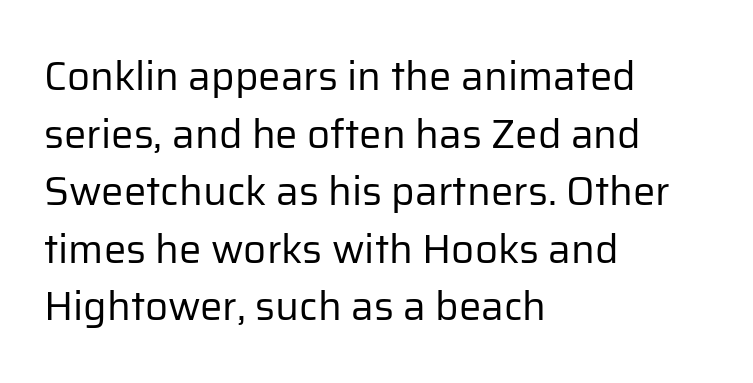
{"serif": "no", "italic": "no", "bold": "no", "weight": "regular", "width": "normal", "stroke_contrast": "low", "x_height": "medium", "monospaced": "no", "underline": "no", "align": "left", "line_spacing": "normal", "line_spacing_ratio": 1.44, "letter_spacing": "normal", "letter_spacing_em": 0.0, "glyph_px": 40}
